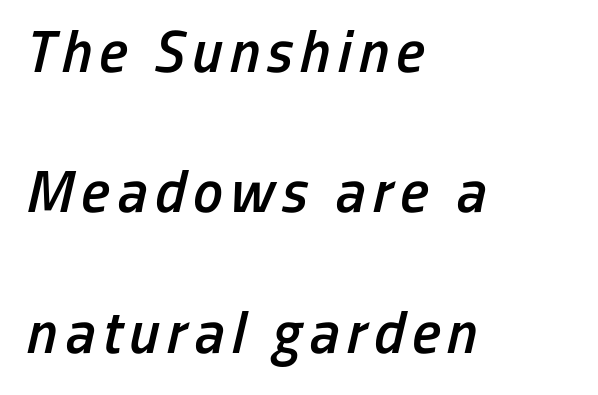
Q: Is the text bold? A: Semi-bold.
Q: Is the text italic (slanted)? A: Yes, it leans right by about 13 degrees.
Q: Is the text underlined? A: No.
Q: How is the paragraph aligned? A: Left-aligned.
Q: Is the spacing between lines tight, normal or loose? A: Loose.
Q: Width (condensed, normal, or wide)? A: Condensed.
Q: Stroke contrast? A: Low.
Q: x-height? A: Medium.
Q: Monospaced? A: No.
